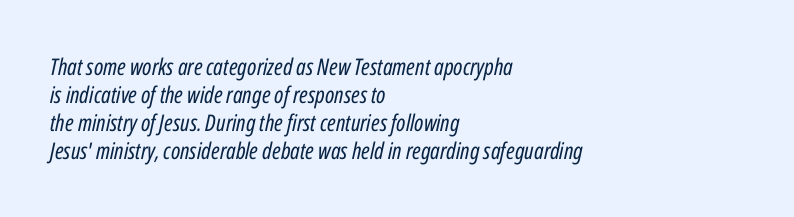
{"italic": "yes", "lean": "right", "slant_degrees": 12, "bold": "no", "underline": "no", "align": "left", "line_spacing_ratio": 1.22, "letter_spacing": "normal", "letter_spacing_em": 0.0, "glyph_px": 23}
